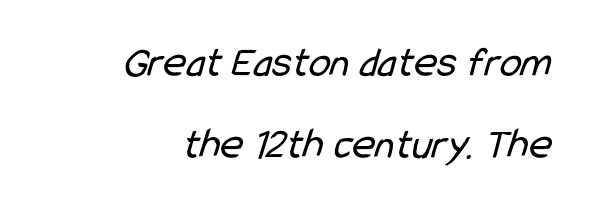
{"serif": "no", "bold": "no", "weight": "regular", "width": "condensed", "stroke_contrast": "low", "x_height": "medium", "monospaced": "no", "underline": "no", "align": "right", "line_spacing_ratio": 1.87, "letter_spacing": "normal", "letter_spacing_em": 0.0, "glyph_px": 44}
